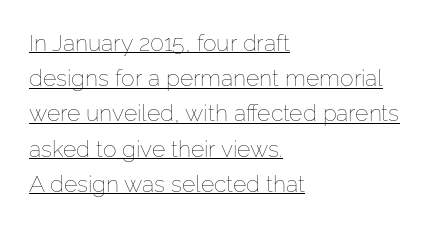
When letters stand straight like this, we call the style roman or upright. The cut favours lightness, reaching ordinary text weight at its darkest. Has an underline been added? It has. Line beginnings align vertically; line endings do not.
